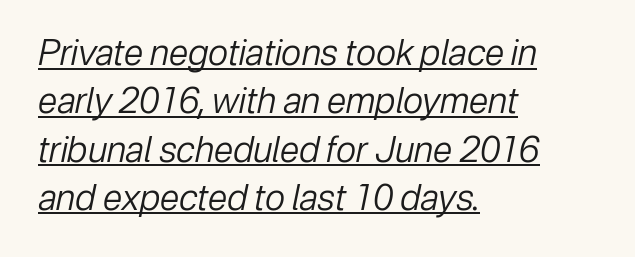
{"italic": "yes", "lean": "right", "slant_degrees": 12, "bold": "no", "weight": "regular", "width": "normal", "stroke_contrast": "low", "x_height": "medium", "monospaced": "no", "underline": "yes", "align": "left", "line_spacing": "normal", "line_spacing_ratio": 1.38, "letter_spacing": "normal", "letter_spacing_em": 0.0, "glyph_px": 35}
